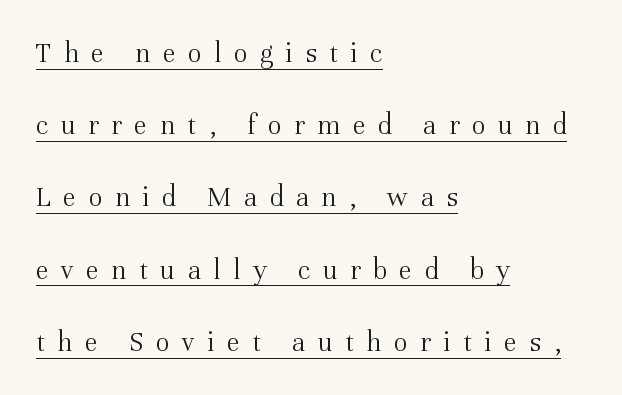
{"serif": "yes", "italic": "no", "bold": "no", "weight": "light", "width": "normal", "stroke_contrast": "medium", "x_height": "medium", "monospaced": "no", "underline": "yes", "align": "left", "line_spacing": "loose", "line_spacing_ratio": 2.49, "letter_spacing": "wide", "letter_spacing_em": 0.43, "glyph_px": 29}
